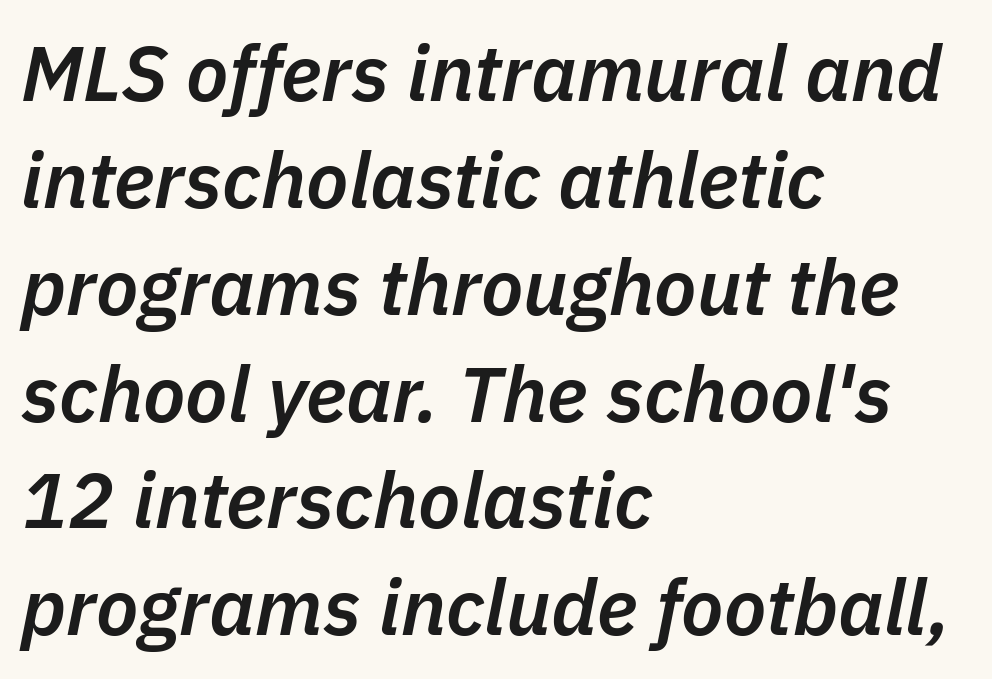
This is moderately heavy type, rendered in semibold. This sample keeps an unexceptional amount of space between lines. Characters follow at the spacing the type designer built in. The lines in this sample share a left origin and differ only in where they stop.
